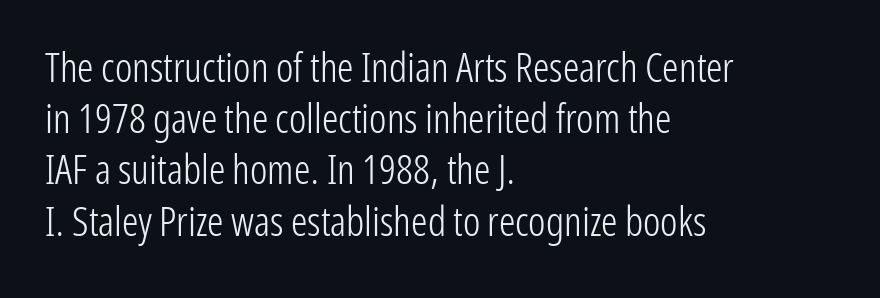
The image shows 41 px light, condensed sans-serif type, upright; set left-aligned, normal line spacing (1.25x), normal letter spacing, not underlined; low stroke contrast and a medium x-height.
